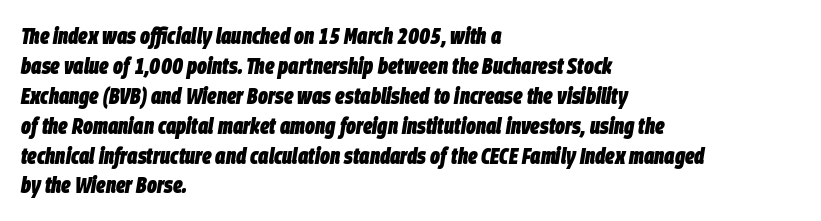
Typesetter's note: full bold, strokes at maximum text heaviness. The axis of the letterforms is tilted away from vertical. What's the leading like? Ordinary, nothing unusual. One-word summary of the alignment: left. You could call the tracking neutral — neither tight nor loose. A clean baseline with only descenders dipping below it.
